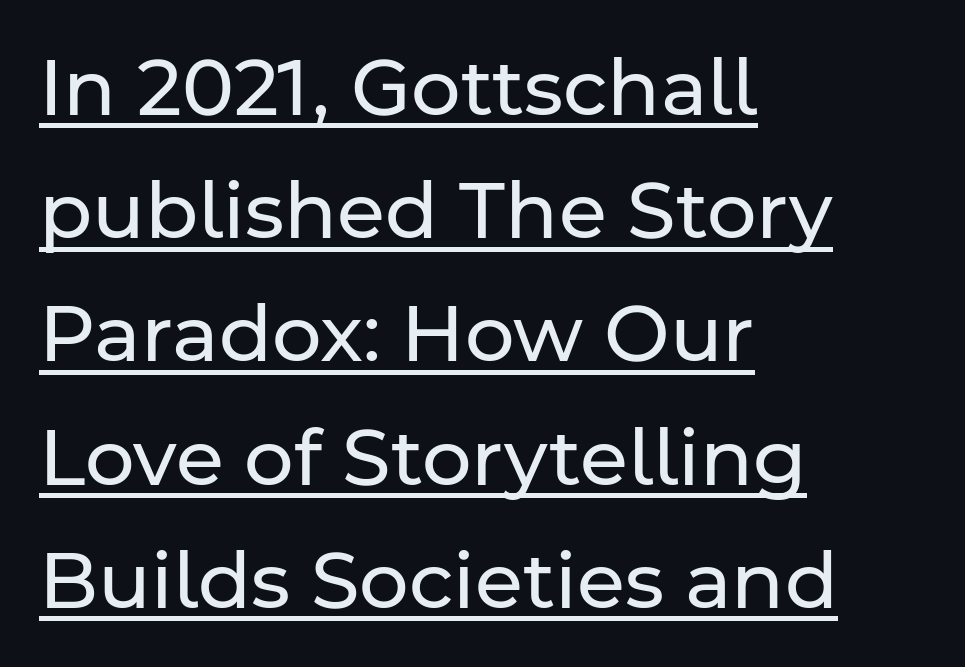
Q: Is the text bold? A: No.
Q: Is the text italic (slanted)? A: No, it is upright.
Q: Is the typeface a serif or a sans-serif typeface? A: Sans-serif.
Q: Is the text underlined? A: Yes.
Q: How is the paragraph aligned? A: Left-aligned.
Q: Is the spacing between letters normal or unusually wide? A: Normal.
Q: Is the spacing between lines tight, normal or loose? A: Normal.
Q: Width (condensed, normal, or wide)? A: Normal.
Q: Stroke contrast? A: Low.
Q: x-height? A: Medium.
Q: Monospaced? A: No.
